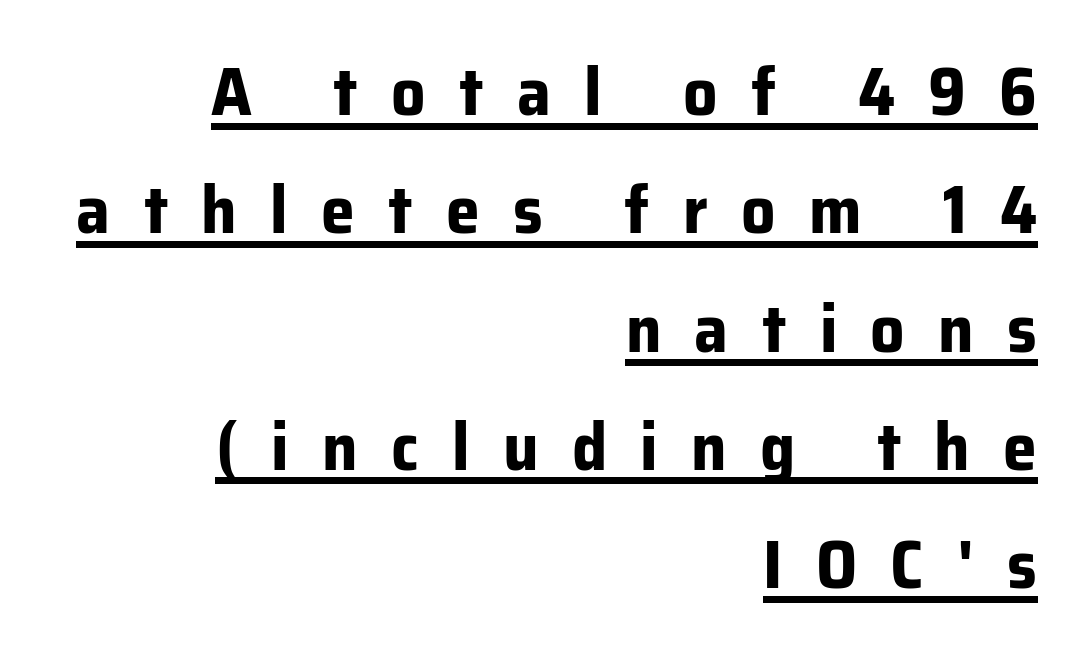
Q: Is the text bold? A: Yes.
Q: Is the text italic (slanted)? A: No, it is upright.
Q: Is the typeface a serif or a sans-serif typeface? A: Sans-serif.
Q: Is the text underlined? A: Yes.
Q: How is the paragraph aligned? A: Right-aligned.
Q: Is the spacing between letters normal or unusually wide? A: Unusually wide.
Q: Width (condensed, normal, or wide)? A: Normal.
Q: Stroke contrast? A: Low.
Q: x-height? A: Medium.
Q: Monospaced? A: No.
